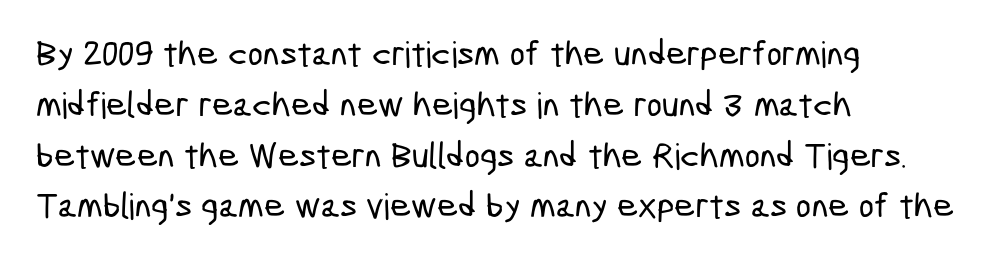
The image shows 36 px condensed sans-serif type; set left-aligned, normal line spacing (1.41x), normal letter spacing, not underlined; low stroke contrast and a medium x-height.
